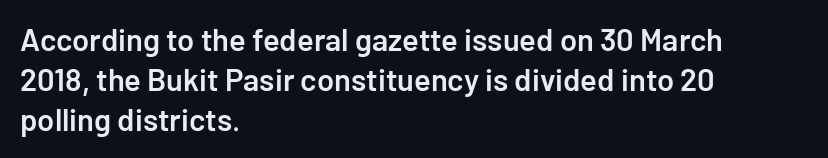
The image shows 31 px semibold sans-serif type, upright; set left-aligned, normal line spacing (1.29x), normal letter spacing, not underlined; low stroke contrast and a medium x-height.
